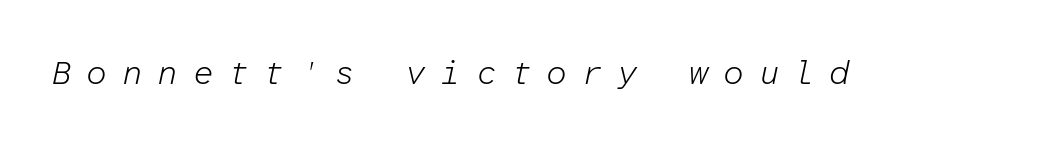
{"italic": "yes", "lean": "right", "slant_degrees": 12, "bold": "no", "weight": "light", "width": "normal", "stroke_contrast": "low", "x_height": "medium", "monospaced": "yes", "underline": "no", "letter_spacing": "wide", "letter_spacing_em": 0.44, "glyph_px": 33}
